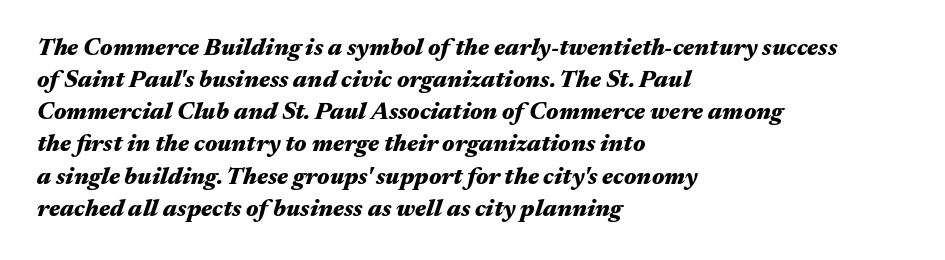
A bare baseline throughout the passage. Yep, that's italic — everything's leaning. These lines carry a lot of weight — the face is fully bold. Short note: letters normally spaced. Teacher's note: observe the even left margin — that is flush-left alignment.
